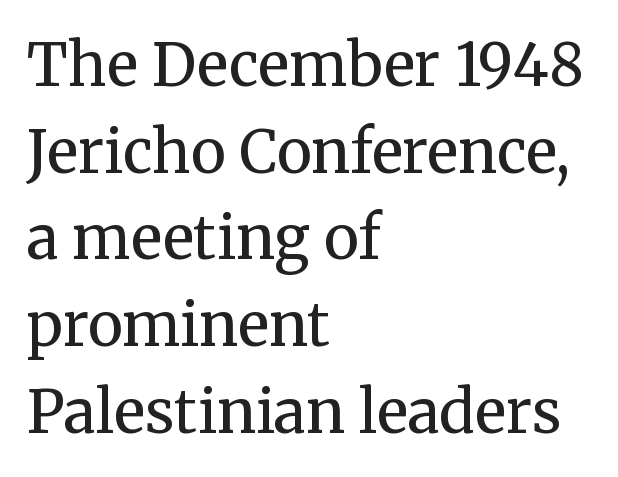
The image shows 59 px regular-weight serif type, upright; set left-aligned, normal line spacing (1.47x), normal letter spacing, not underlined; medium stroke contrast and a medium x-height.
